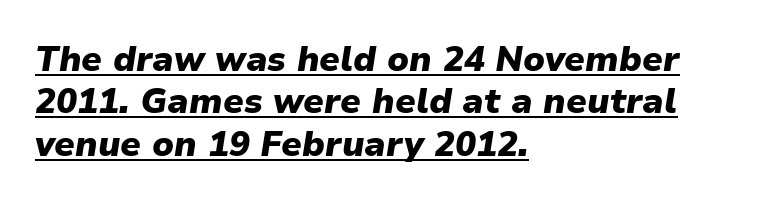
{"italic": "yes", "lean": "right", "slant_degrees": 9, "bold": "yes", "weight": "heavy", "width": "normal", "stroke_contrast": "low", "x_height": "medium", "monospaced": "no", "underline": "yes", "align": "left", "line_spacing_ratio": 1.21, "letter_spacing": "normal", "letter_spacing_em": 0.0, "glyph_px": 35}
